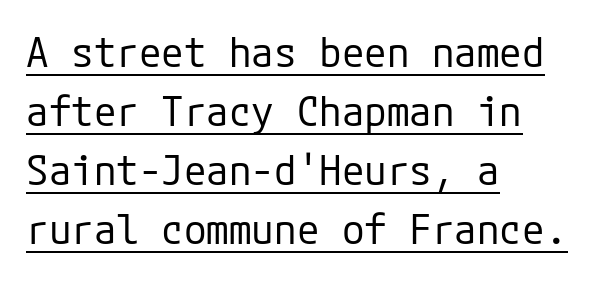
Q: Is the text bold? A: No.
Q: Is the text italic (slanted)? A: No, it is upright.
Q: Is the typeface a serif or a sans-serif typeface? A: Sans-serif.
Q: Is the text underlined? A: Yes.
Q: How is the paragraph aligned? A: Left-aligned.
Q: Is the spacing between letters normal or unusually wide? A: Normal.
Q: Is the spacing between lines tight, normal or loose? A: Normal.
Q: Width (condensed, normal, or wide)? A: Normal.
Q: Stroke contrast? A: Low.
Q: x-height? A: Medium.
